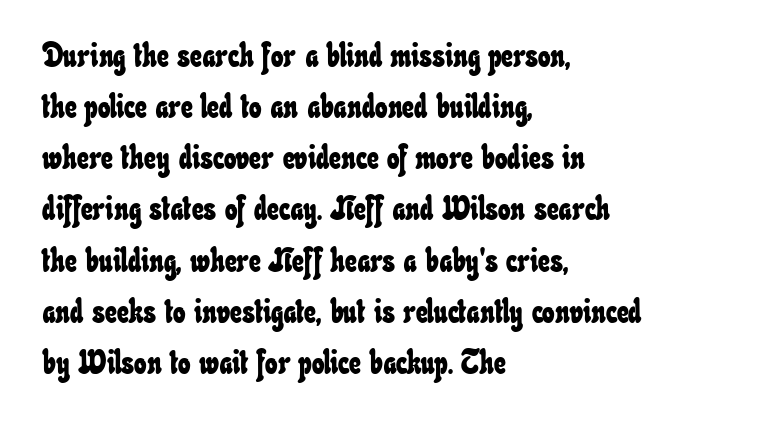
In terms of leading, this rendering sits right in the middle. Compared with typical body copy, the letter spacing here is the same. Compared with a centered layout, this one pins lines to the left instead. The face used here is proportionally spaced, like ordinary book or web type. Descenders are the only things crossing below the line.
